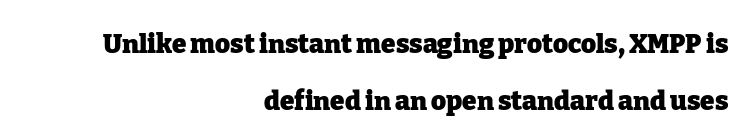
Q: Is the text bold? A: Yes.
Q: Is the text italic (slanted)? A: No, it is upright.
Q: Is the text underlined? A: No.
Q: How is the paragraph aligned? A: Right-aligned.
Q: Is the spacing between letters normal or unusually wide? A: Normal.
Q: Is the spacing between lines tight, normal or loose? A: Loose.
